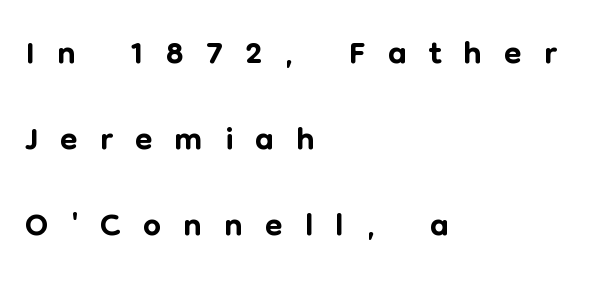
{"serif": "no", "italic": "no", "width": "normal", "stroke_contrast": "low", "x_height": "medium", "monospaced": "no", "underline": "no", "align": "left", "line_spacing": "normal", "line_spacing_ratio": 1.69, "letter_spacing": "wide", "letter_spacing_em": 0.43, "glyph_px": 51}
